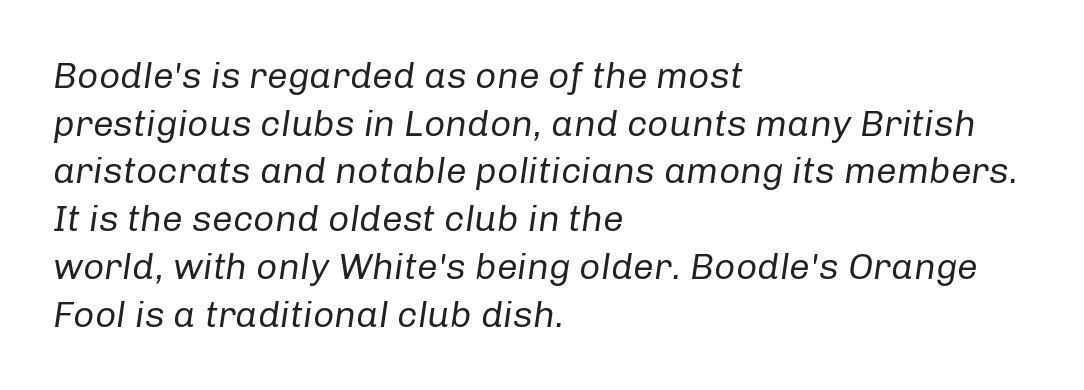
{"italic": "yes", "lean": "right", "slant_degrees": 8, "bold": "no", "weight": "regular", "width": "normal", "stroke_contrast": "low", "x_height": "medium", "monospaced": "no", "underline": "no", "align": "left", "line_spacing": "normal", "line_spacing_ratio": 1.29, "letter_spacing": "normal", "letter_spacing_em": 0.0, "glyph_px": 37}
